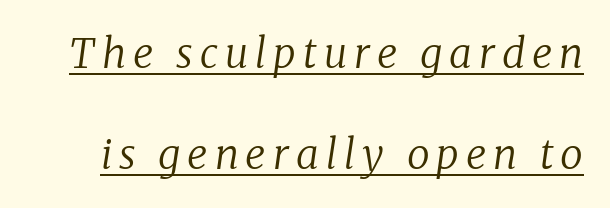
{"serif": "yes", "italic": "yes", "lean": "right", "slant_degrees": 8, "bold": "no", "weight": "regular", "width": "normal", "stroke_contrast": "low", "x_height": "medium", "monospaced": "no", "underline": "yes", "line_spacing": "loose", "line_spacing_ratio": 2.46, "glyph_px": 41}
